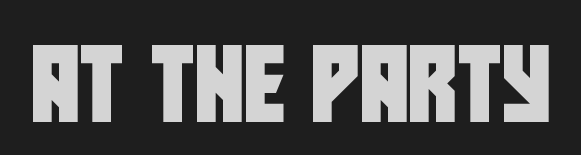
Q: Is the typeface a serif or a sans-serif typeface? A: Sans-serif.
Q: Is the text underlined? A: No.
Q: Is the spacing between letters normal or unusually wide? A: Normal.
Q: Width (condensed, normal, or wide)? A: Condensed.
Q: Stroke contrast? A: Low.
Q: x-height? A: Large.
Q: Monospaced? A: No.
